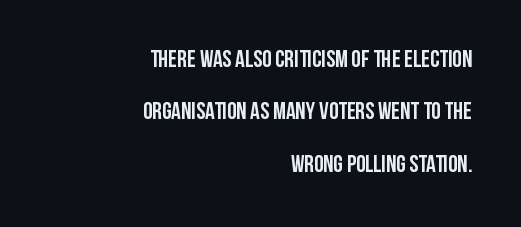
The sample has been set heavy, in full bold. Every stem runs plumb, perpendicular to the baseline. Glyph-to-glyph distance matches everyday printed text. The strip under each line holds only bare page.
